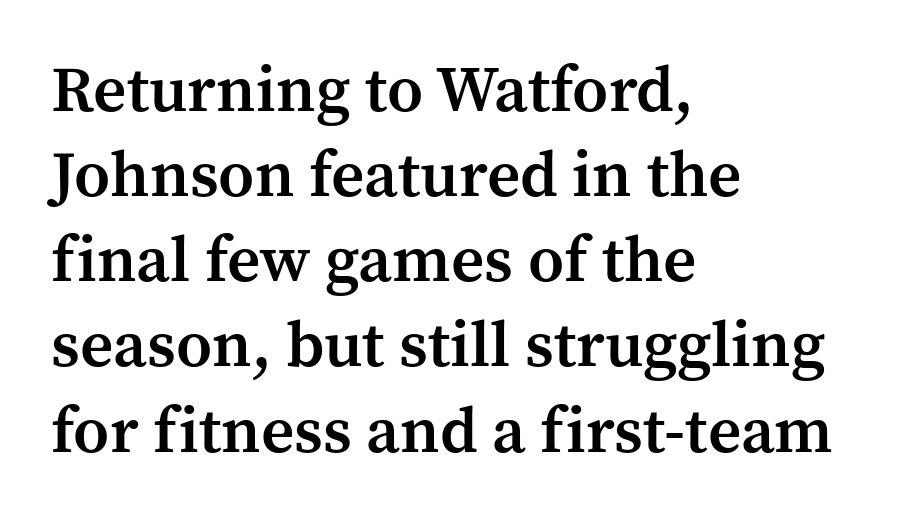
Q: Is the text bold? A: Semi-bold.
Q: Is the text italic (slanted)? A: No, it is upright.
Q: Is the typeface a serif or a sans-serif typeface? A: Serif.
Q: Is the text underlined? A: No.
Q: How is the paragraph aligned? A: Left-aligned.
Q: Is the spacing between letters normal or unusually wide? A: Normal.
Q: Is the spacing between lines tight, normal or loose? A: Normal.
Q: Width (condensed, normal, or wide)? A: Normal.
Q: Stroke contrast? A: Medium.
Q: x-height? A: Medium.
Q: Monospaced? A: No.
